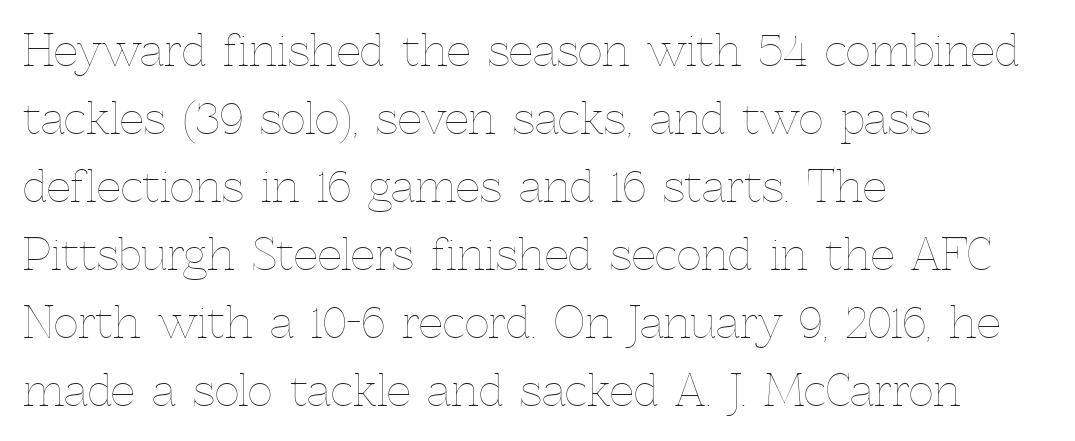
Q: Is the text bold? A: No.
Q: Is the text italic (slanted)? A: No, it is upright.
Q: Is the text underlined? A: No.
Q: How is the paragraph aligned? A: Left-aligned.
Q: Is the spacing between letters normal or unusually wide? A: Normal.
Q: Is the spacing between lines tight, normal or loose? A: Normal.
Q: Width (condensed, normal, or wide)? A: Normal.
Q: x-height? A: Medium.
Q: Monospaced? A: No.
